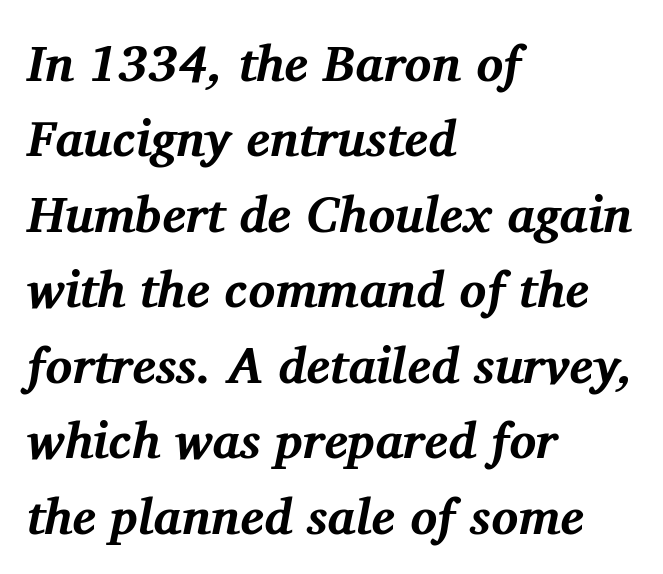
The type is set solid horizontally, with unmodified tracking. How heavy is the stroke? Heavy — this is a bold. Where is the straight margin? On the left. The area under the type is left untouched. Baseline-to-baseline distance is the conventional proportion of letter height.
